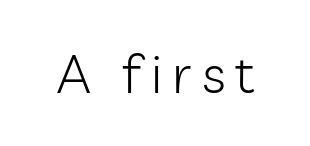
Q: Is the text bold? A: No.
Q: Is the text italic (slanted)? A: No, it is upright.
Q: Is the typeface a serif or a sans-serif typeface? A: Sans-serif.
Q: Is the text underlined? A: No.
Q: Width (condensed, normal, or wide)? A: Normal.
Q: Stroke contrast? A: Low.
Q: x-height? A: Medium.
Q: Monospaced? A: No.
